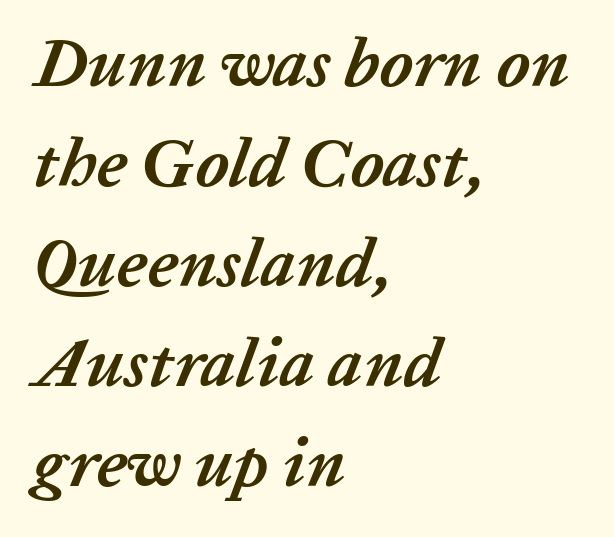
The face used here is proportionally spaced, like ordinary book or web type. One glance says typical: line gaps are just what's usual. Layout note: lines flush left. The glyphs are unaccompanied by any horizontal stroke below them. Each glyph is drawn with heavy, bold strokes.
